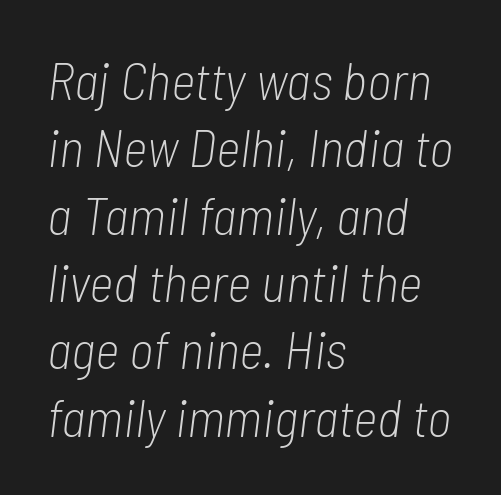
{"italic": "yes", "lean": "right", "slant_degrees": 7, "bold": "no", "weight": "light", "width": "condensed", "stroke_contrast": "low", "x_height": "medium", "monospaced": "no", "underline": "no", "align": "left", "line_spacing": "normal", "line_spacing_ratio": 1.27, "letter_spacing": "normal", "letter_spacing_em": 0.0, "glyph_px": 53}
